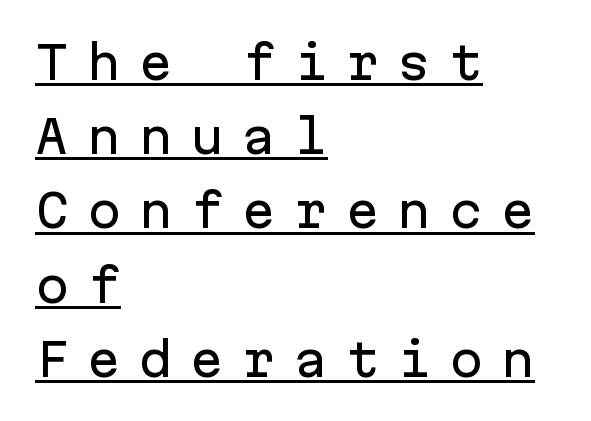
The image shows 45 px sans-serif type, upright, monospaced; set left-aligned, normal line spacing (1.65x), unusually wide letter spacing (+0.4 em), underlined; low stroke contrast and a medium x-height.
